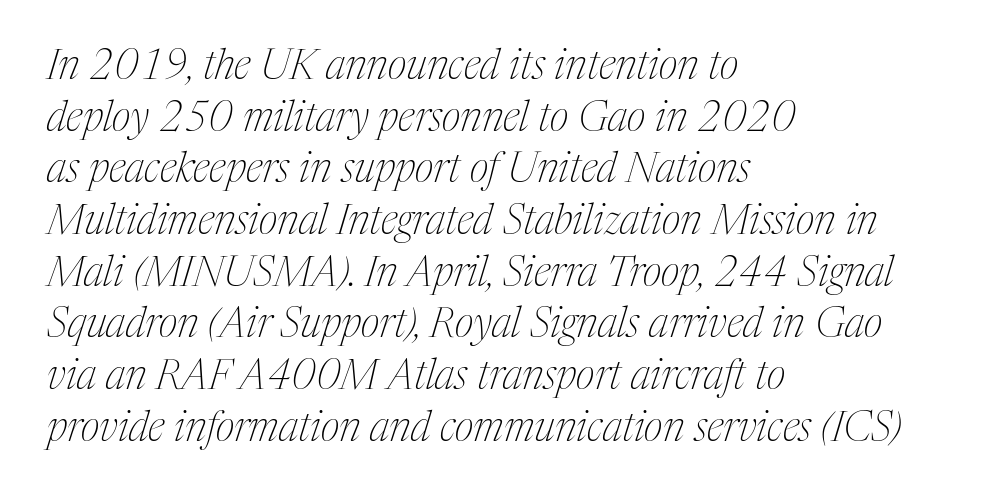
Evenly set lines give the paragraph a standard silhouette. Yep, that's italic — everything's leaning. Check where the strokes stop: tiny serifs finish them off. On a weight scale, this lands at 450 or below.
